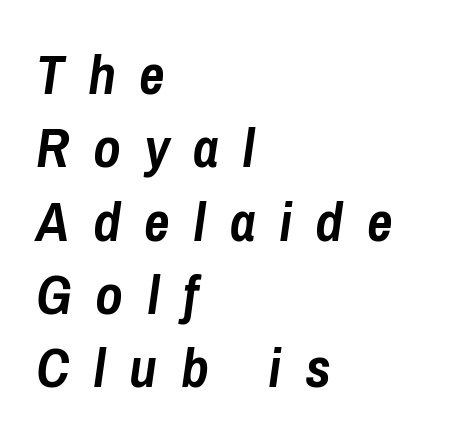
Q: Is the text bold? A: Yes.
Q: Is the text italic (slanted)? A: Yes, it leans right by about 8 degrees.
Q: Is the text underlined? A: No.
Q: How is the paragraph aligned? A: Left-aligned.
Q: Is the spacing between letters normal or unusually wide? A: Unusually wide.
Q: Is the spacing between lines tight, normal or loose? A: Normal.
Q: Width (condensed, normal, or wide)? A: Condensed.
Q: Stroke contrast? A: Low.
Q: x-height? A: Medium.
Q: Monospaced? A: No.
